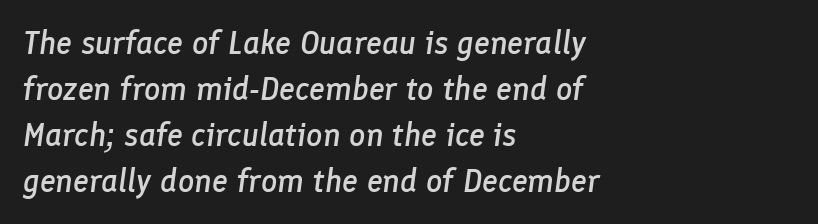
Q: Is the text bold? A: Semi-bold.
Q: Is the text italic (slanted)? A: Yes, it leans right by about 8 degrees.
Q: Is the text underlined? A: No.
Q: How is the paragraph aligned? A: Left-aligned.
Q: Is the spacing between letters normal or unusually wide? A: Normal.
Q: Is the spacing between lines tight, normal or loose? A: Normal.
Q: Width (condensed, normal, or wide)? A: Normal.
Q: Stroke contrast? A: Low.
Q: x-height? A: Medium.
Q: Monospaced? A: No.
